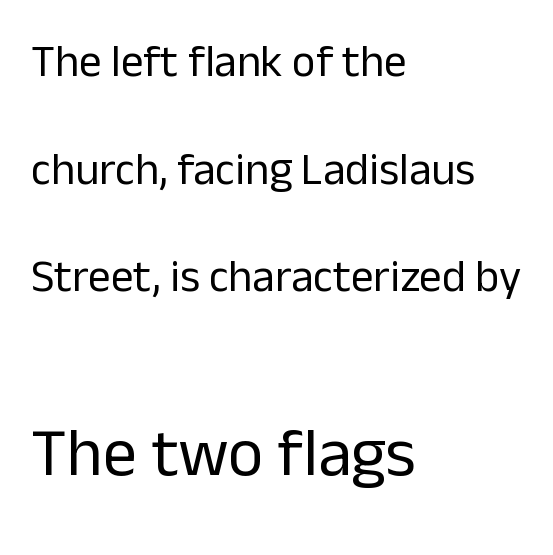
{"serif": "no", "italic": "no", "bold": "no", "weight": "regular", "width": "normal", "stroke_contrast": "low", "x_height": "medium", "monospaced": "no", "underline": "no", "align": "left", "line_spacing": "loose", "line_spacing_ratio": 2.39, "letter_spacing": "normal", "letter_spacing_em": 0.0, "larger_block": "second", "size_ratio": 1.51, "glyph_px": 68}
